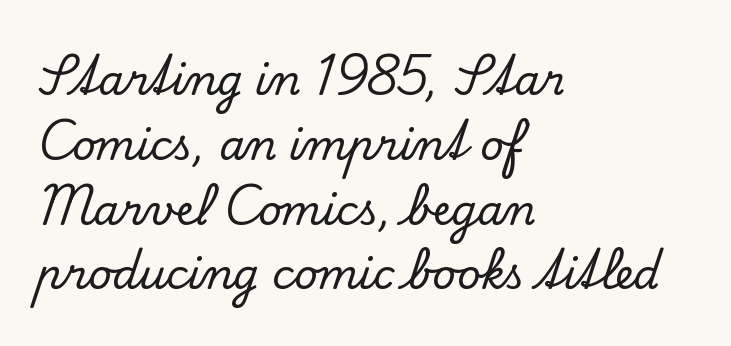
Is this a fixed-width face? No — the glyphs have proportional, varying widths. The block of text has a typical density, with ordinary space between rows. The passage shown has conventional tracking throughout. The passage is arranged the way most books set body copy — flush left.
